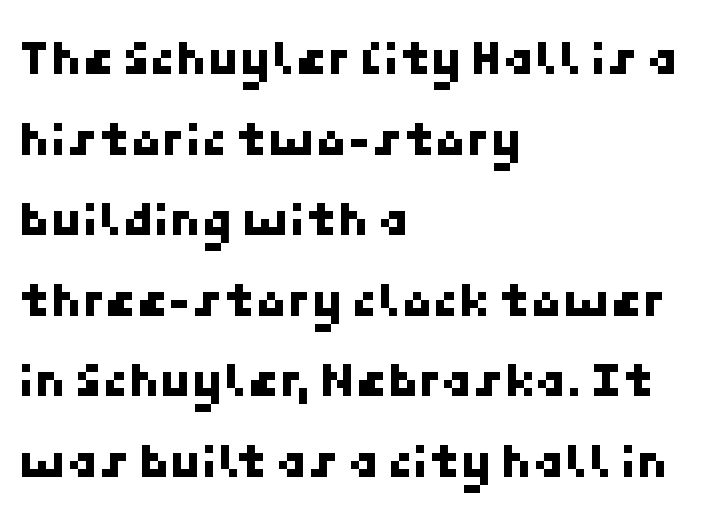
{"serif": "no", "width": "normal", "stroke_contrast": "low", "x_height": "medium", "underline": "no", "align": "left", "line_spacing": "normal", "line_spacing_ratio": 1.58, "letter_spacing": "normal", "letter_spacing_em": 0.0, "glyph_px": 51}
